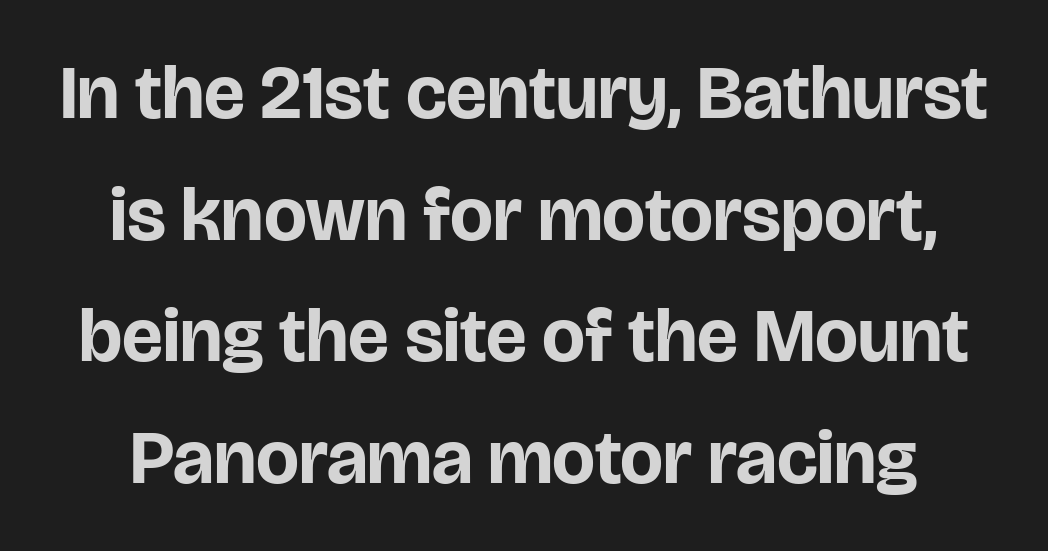
Honestly, the row spacing looks completely unremarkable. If you drew a line through each stem, it would be perfectly vertical. Note: no serifs on the glyphs. The glyphs are unaccompanied by any horizontal stroke below them.
